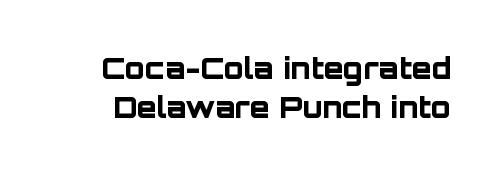
{"serif": "no", "italic": "no", "bold": "yes", "weight": "bold", "width": "normal", "stroke_contrast": "low", "x_height": "large", "monospaced": "no", "underline": "no", "line_spacing": "normal", "line_spacing_ratio": 1.36, "letter_spacing": "normal", "letter_spacing_em": 0.0, "glyph_px": 29}
